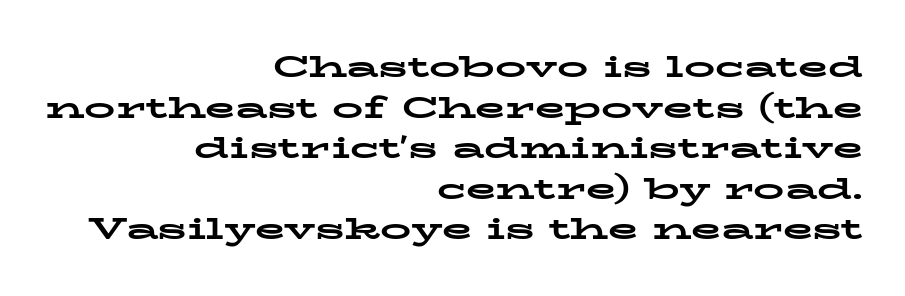
{"serif": "yes", "italic": "no", "bold": "yes", "weight": "bold", "width": "wide", "stroke_contrast": "low", "x_height": "medium", "monospaced": "no", "underline": "no", "align": "right", "line_spacing": "normal", "line_spacing_ratio": 1.31, "letter_spacing": "normal", "letter_spacing_em": 0.0, "glyph_px": 31}
